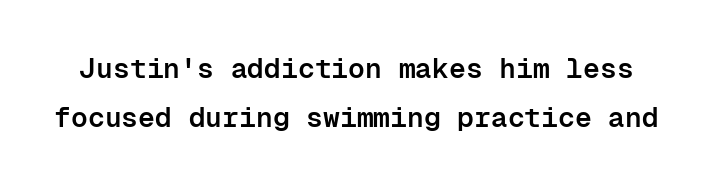
Q: Is the text bold? A: Semi-bold.
Q: Is the text italic (slanted)? A: No, it is upright.
Q: Is the typeface a serif or a sans-serif typeface? A: Sans-serif.
Q: Is the text underlined? A: No.
Q: Is the spacing between letters normal or unusually wide? A: Normal.
Q: Width (condensed, normal, or wide)? A: Normal.
Q: Stroke contrast? A: Low.
Q: x-height? A: Medium.
Q: Monospaced? A: Yes.
